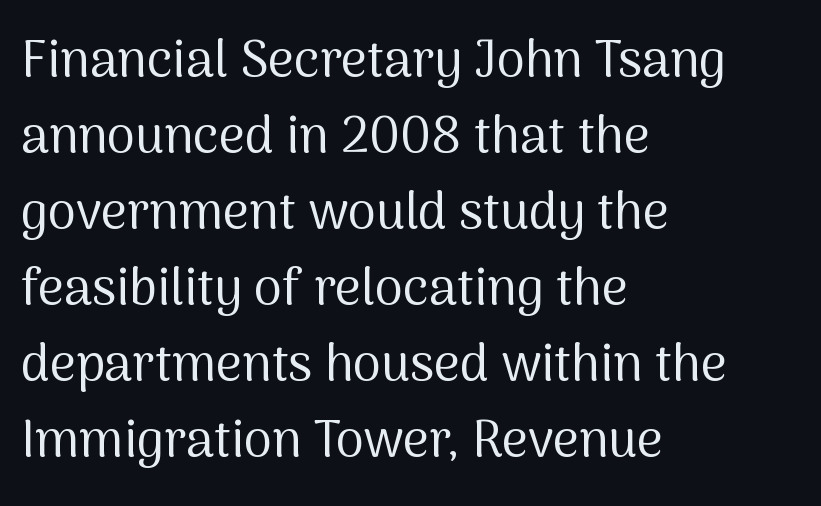
{"serif": "no", "italic": "no", "bold": "no", "weight": "regular", "width": "normal", "stroke_contrast": "medium", "x_height": "medium", "monospaced": "no", "underline": "no", "align": "left", "line_spacing": "normal", "line_spacing_ratio": 1.49, "letter_spacing": "normal", "letter_spacing_em": 0.0, "glyph_px": 51}
